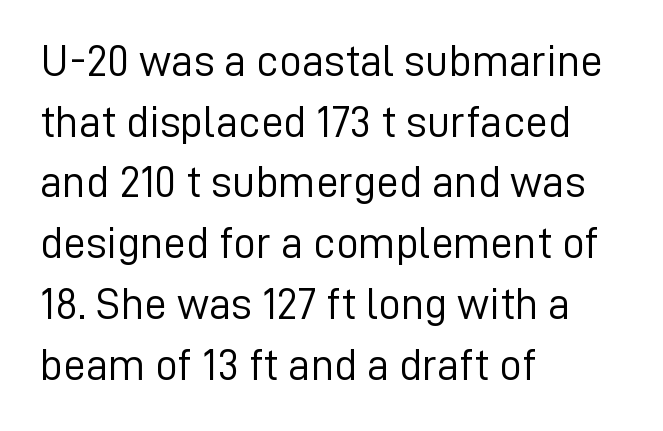
The letterforms sit at book weight or below. A sans-serif font was chosen for this passage. Is this a fixed-width face? No — the glyphs have proportional, varying widths. Underline: absent.
